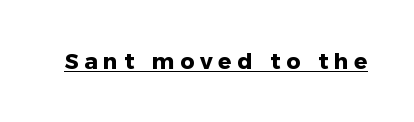
Q: Is the text bold? A: Yes.
Q: Is the text italic (slanted)? A: No, it is upright.
Q: Is the text underlined? A: Yes.
Q: Is the spacing between letters normal or unusually wide? A: Unusually wide.
